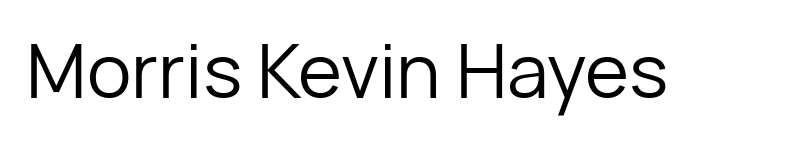
Q: Is the text bold? A: No.
Q: Is the text italic (slanted)? A: No, it is upright.
Q: Is the typeface a serif or a sans-serif typeface? A: Sans-serif.
Q: Is the text underlined? A: No.
Q: Is the spacing between letters normal or unusually wide? A: Normal.
Q: Width (condensed, normal, or wide)? A: Normal.
Q: Stroke contrast? A: Low.
Q: x-height? A: Medium.
Q: Monospaced? A: No.
